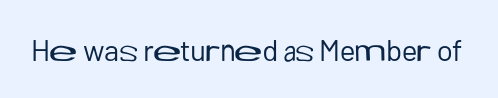
Nope, not italic — everything's standing straight. No letter is thick-stroked: the sample isn't bold. Plain, unruled lines of type. I'd call this a sans setting — the letters go barefoot. Here the designer chose a conventional face with non-uniform glyph widths. The tracking reads as untouched default to a designer's eye.
